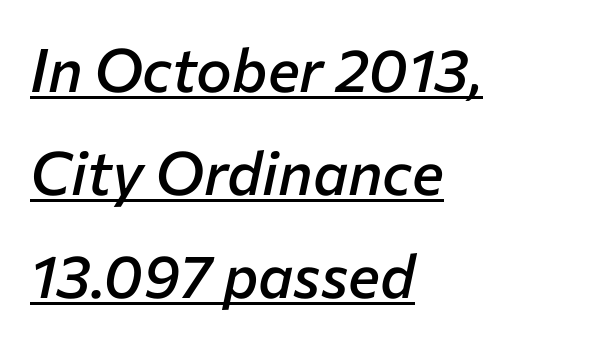
Tracking value appears to be zero — textbook default spacing. Horizontally, the lines are justified to the leading edge only. Tall strokes in this sample are angled rather than plumb. Bold? Not quite — semibold, heavier than regular but stopping short.
